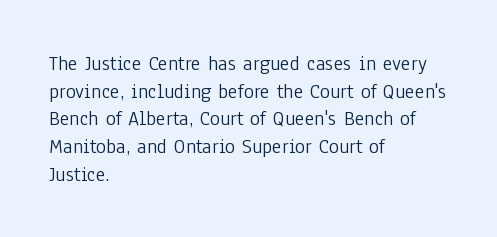
Q: Is the text bold? A: No.
Q: Is the text italic (slanted)? A: No, it is upright.
Q: Is the text underlined? A: No.
Q: How is the paragraph aligned? A: Left-aligned.
Q: Is the spacing between letters normal or unusually wide? A: Normal.
Q: Is the spacing between lines tight, normal or loose? A: Normal.
